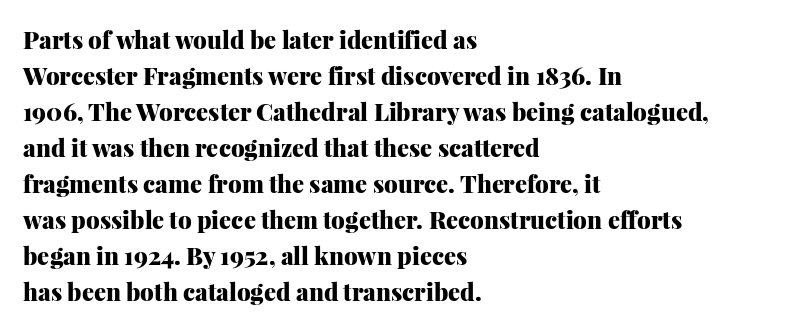
These lines are set flush left with a ragged right edge. Upright lettering throughout. Compared with typical body copy, the letter spacing here is the same. The line-height multiplier appears to be the usual default.
